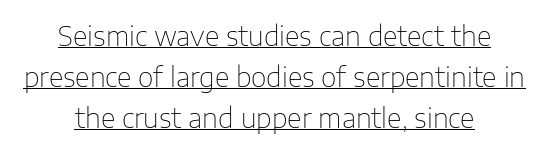
{"italic": "no", "bold": "no", "underline": "yes", "align": "center", "line_spacing": "normal", "line_spacing_ratio": 1.52, "letter_spacing": "normal", "letter_spacing_em": 0.0, "glyph_px": 27}
